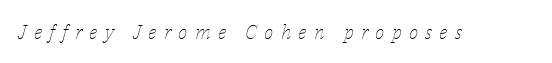
Q: Is the text bold? A: No.
Q: Is the text italic (slanted)? A: Yes, it leans right by about 14 degrees.
Q: Is the text underlined? A: No.
Q: Is the spacing between letters normal or unusually wide? A: Unusually wide.
